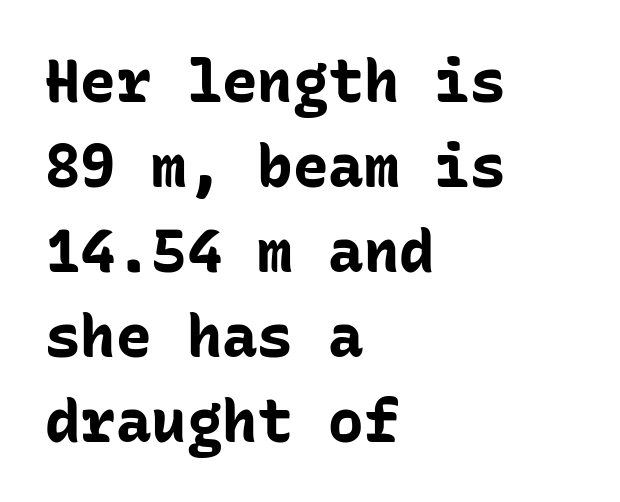
Q: Is the text bold? A: Yes.
Q: Is the text italic (slanted)? A: No, it is upright.
Q: Is the typeface a serif or a sans-serif typeface? A: Sans-serif.
Q: Is the text underlined? A: No.
Q: How is the paragraph aligned? A: Left-aligned.
Q: Is the spacing between letters normal or unusually wide? A: Normal.
Q: Is the spacing between lines tight, normal or loose? A: Normal.
Q: Width (condensed, normal, or wide)? A: Normal.
Q: Stroke contrast? A: Low.
Q: x-height? A: Medium.
Q: Monospaced? A: Yes.
